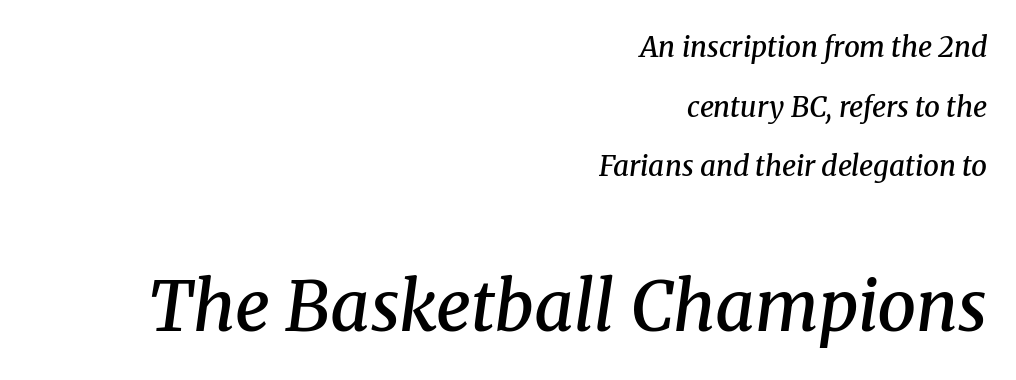
Q: Is the text bold? A: Semi-bold.
Q: Is the text italic (slanted)? A: Yes, it leans right by about 8 degrees.
Q: Is the typeface a serif or a sans-serif typeface? A: Serif.
Q: Is the text underlined? A: No.
Q: How is the paragraph aligned? A: Right-aligned.
Q: Is the spacing between letters normal or unusually wide? A: Normal.
Q: Is the spacing between lines tight, normal or loose? A: Loose.
Q: Which block of text is set in a larger size, the first (top) or the second (bottom)? A: The second (bottom) one.
Q: Width (condensed, normal, or wide)? A: Normal.
Q: Stroke contrast? A: Medium.
Q: x-height? A: Medium.
Q: Monospaced? A: No.
